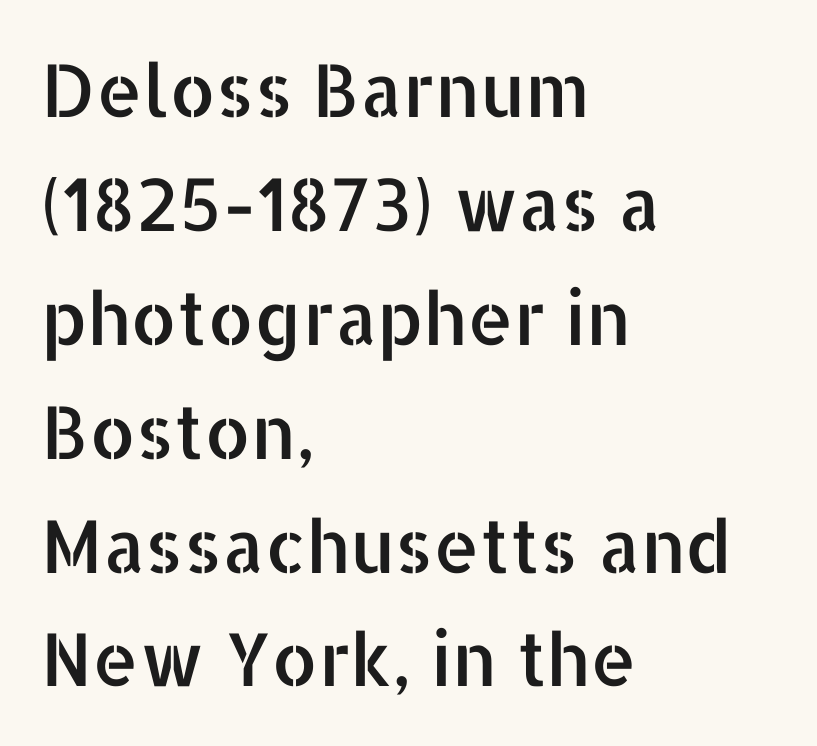
The image shows 73 px sans-serif type, upright; set left-aligned, normal line spacing (1.56x), normal letter spacing, not underlined; low stroke contrast and a medium x-height.
